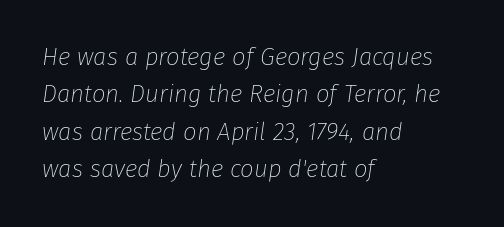
{"italic": "yes", "lean": "right", "slant_degrees": 8, "bold": "no", "underline": "no", "align": "left", "line_spacing": "normal", "line_spacing_ratio": 1.56, "letter_spacing": "normal", "letter_spacing_em": 0.0, "glyph_px": 24}
